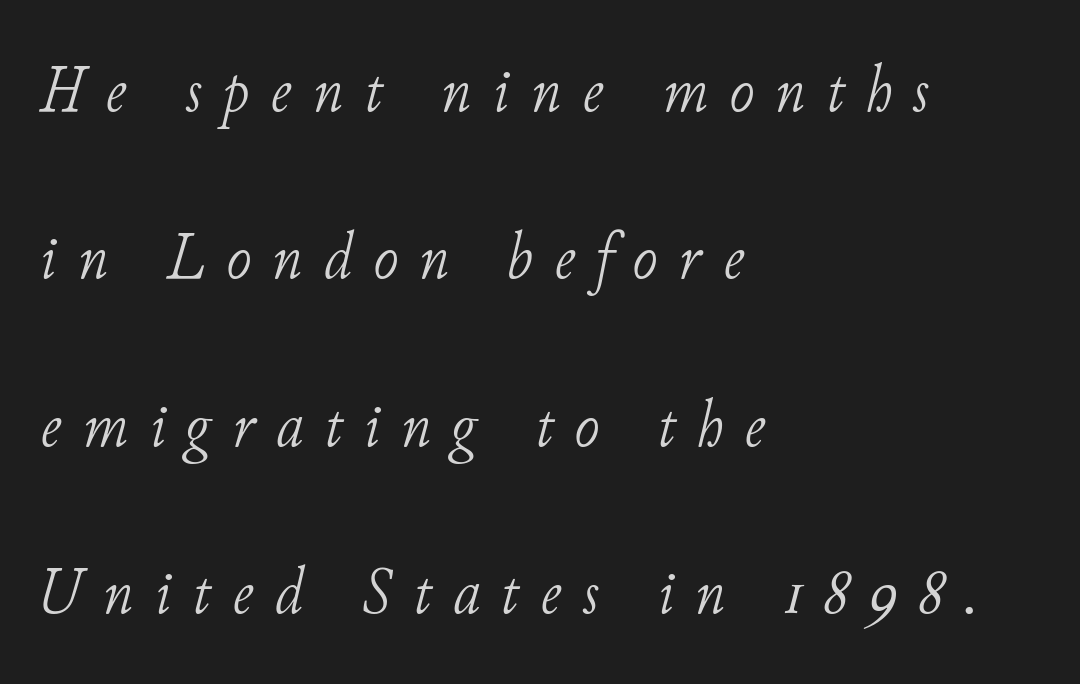
Quick note: italic. Layout note: lines flush left. No extra ink here — the face is not bold. This sample has the flowing, uneven cadence of proportional lettering. Stroke terminals: seriffed. Interline gaps are noticeably wide in this sample.
